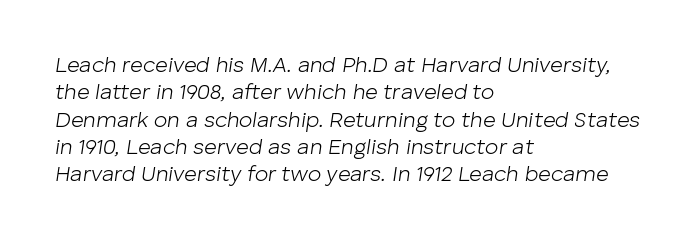
The image shows 22 px text type, italic (leaning right); set left-aligned, line spacing 1.24x, normal letter spacing, not underlined.
